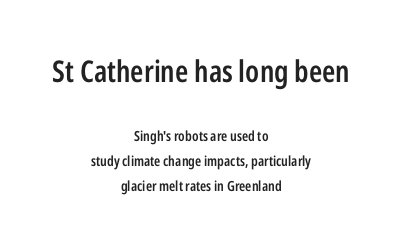
{"serif": "no", "italic": "no", "bold": "semi", "weight": "semibold", "width": "condensed", "stroke_contrast": "low", "x_height": "medium", "monospaced": "no", "underline": "no", "align": "center", "line_spacing_ratio": 1.78, "letter_spacing": "normal", "letter_spacing_em": 0.0, "larger_block": "first", "size_ratio": 2.14, "glyph_px": 30}
